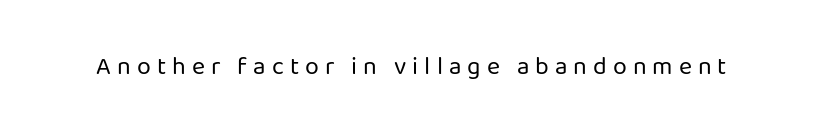
The characters are drawn with everyday or finer stroke widths. No word sits above an underline. Is there any slant? The stems are plumb. The type is letterspaced generously, with wide tracking.
